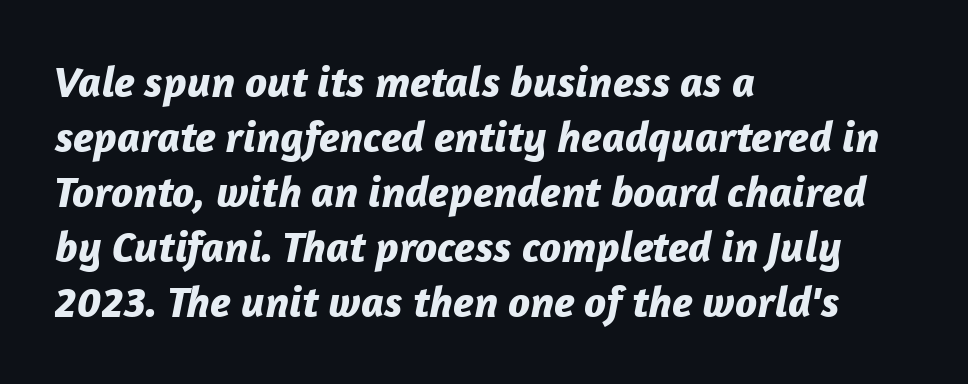
The image shows 44 px bold type, italic (leaning right); set left-aligned, normal line spacing (1.25x), normal letter spacing, not underlined; low stroke contrast and a medium x-height.
